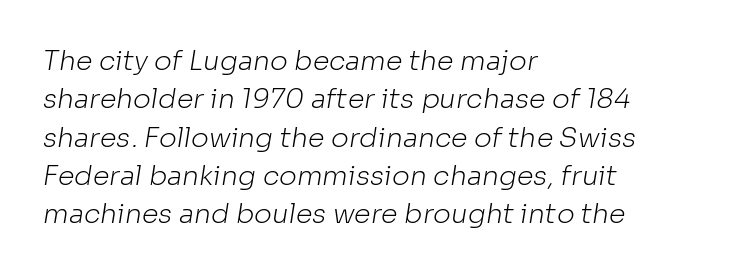
Typeset ragged right — the left edge is the straight one. Clear beneath every line of the passage. Vertically, the passage feels balanced, rows spaced as you'd expect. Letter spacing: default. Bold? No — there's no thickening of the strokes.
